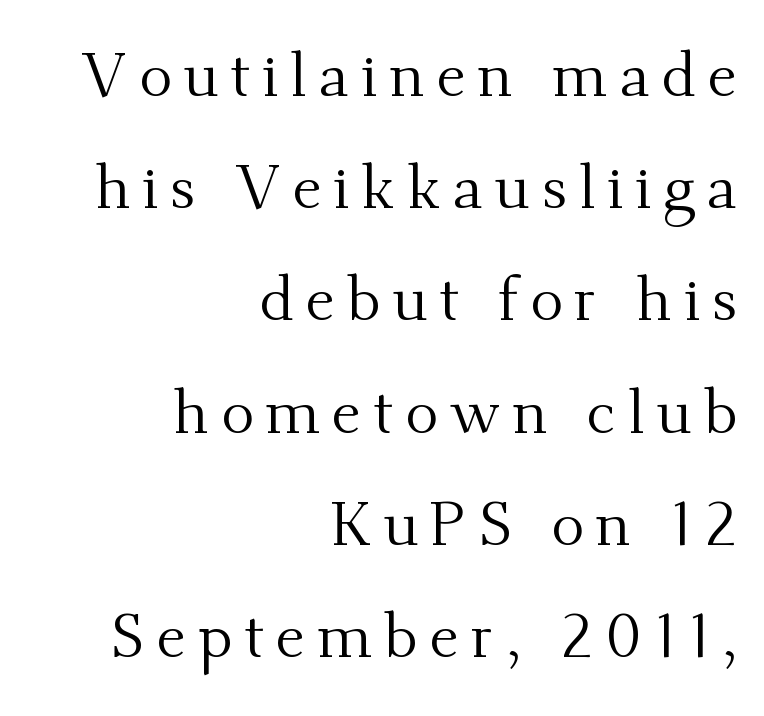
The image shows 62 px regular-weight serif type, upright; set right-aligned, line spacing 1.81x, not underlined; medium stroke contrast and a small x-height.
